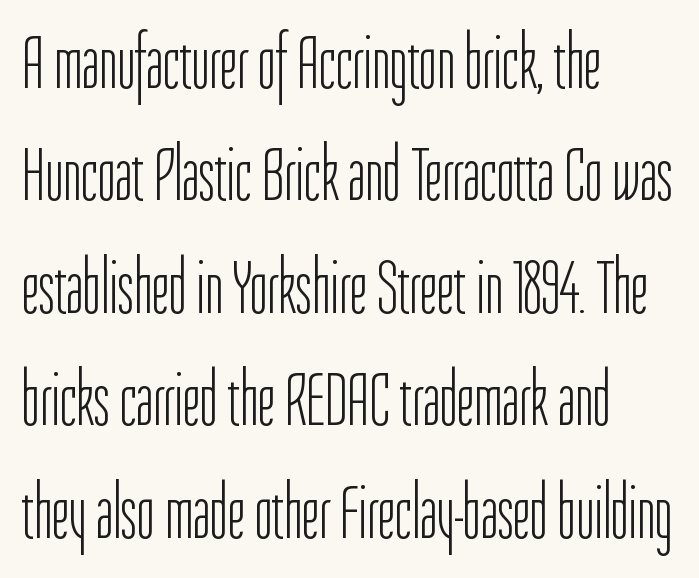
{"serif": "no", "italic": "no", "bold": "no", "weight": "light", "width": "condensed", "stroke_contrast": "low", "x_height": "medium", "monospaced": "no", "underline": "no", "align": "left", "line_spacing": "normal", "line_spacing_ratio": 1.48, "letter_spacing": "normal", "letter_spacing_em": 0.0, "glyph_px": 76}
